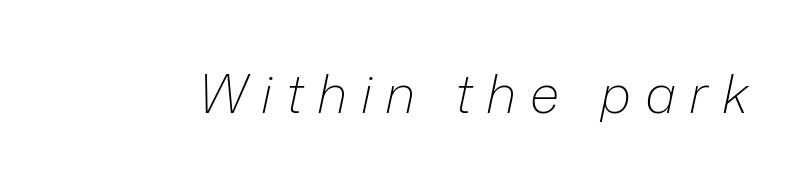
The letters are spread apart with noticeably loose tracking. Clear beneath every line of the passage. The cut favours lightness, reaching ordinary text weight at its darkest. Rendered with sloped, italic letterforms.
